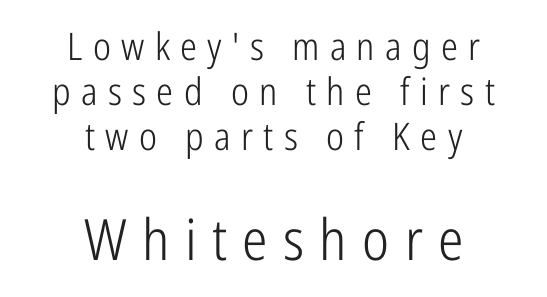
The image shows 57 px light, condensed sans-serif type, upright; set centered, line spacing 1.18x, unusually wide letter spacing (+0.27 em), not underlined; the second (bottom) block is 1.5x larger; low stroke contrast and a medium x-height.
